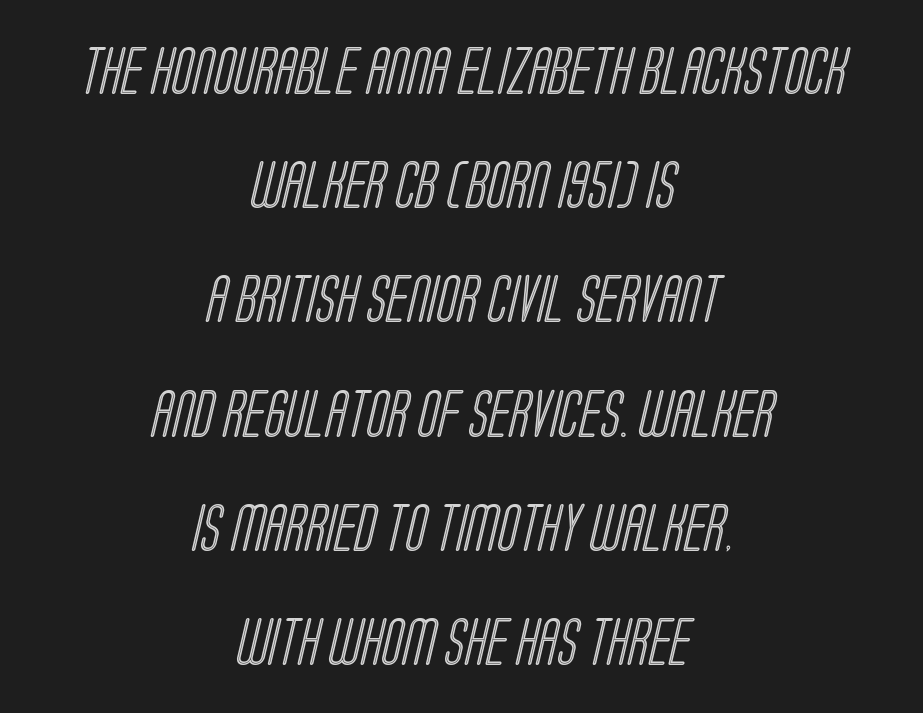
Q: Is the text underlined? A: No.
Q: How is the paragraph aligned? A: Centered.
Q: Is the spacing between letters normal or unusually wide? A: Normal.
Q: Is the spacing between lines tight, normal or loose? A: Loose.
Q: Width (condensed, normal, or wide)? A: Condensed.
Q: x-height? A: Large.
Q: Monospaced? A: No.
